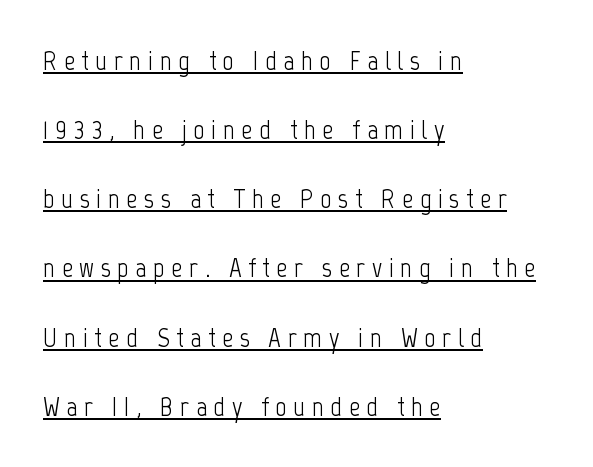
Q: Is the text bold? A: No.
Q: Is the text italic (slanted)? A: No, it is upright.
Q: Is the typeface a serif or a sans-serif typeface? A: Sans-serif.
Q: Is the text underlined? A: Yes.
Q: How is the paragraph aligned? A: Left-aligned.
Q: Is the spacing between letters normal or unusually wide? A: Unusually wide.
Q: Is the spacing between lines tight, normal or loose? A: Loose.
Q: Width (condensed, normal, or wide)? A: Condensed.
Q: Stroke contrast? A: Low.
Q: x-height? A: Medium.
Q: Monospaced? A: No.
